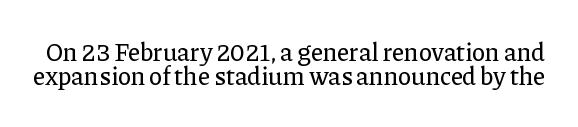
The image shows 25 px text type, upright; set tight line spacing (0.98x), normal letter spacing, not underlined.
